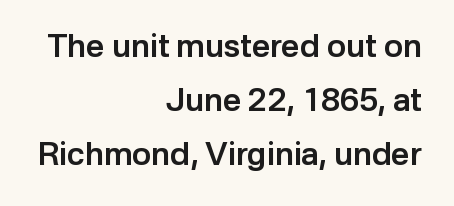
The image shows 32 px semibold sans-serif type, upright; set right-aligned, normal line spacing (1.69x), normal letter spacing, not underlined; low stroke contrast and a medium x-height.
